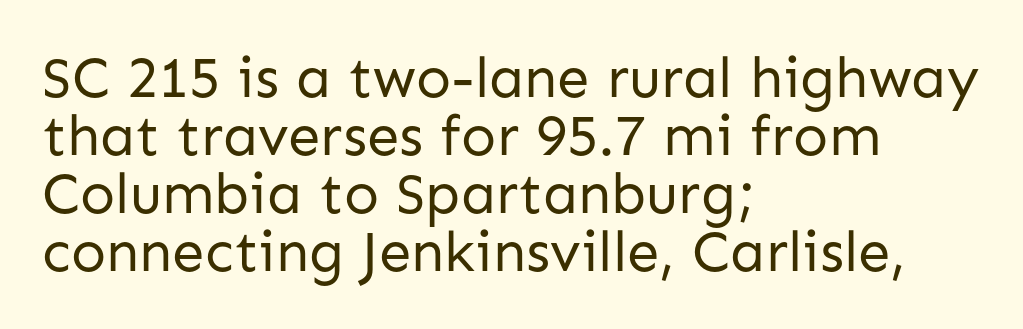
The image shows 58 px regular-weight sans-serif type, upright; set left-aligned, tight line spacing (1.0x), normal letter spacing, not underlined; low stroke contrast and a medium x-height.
